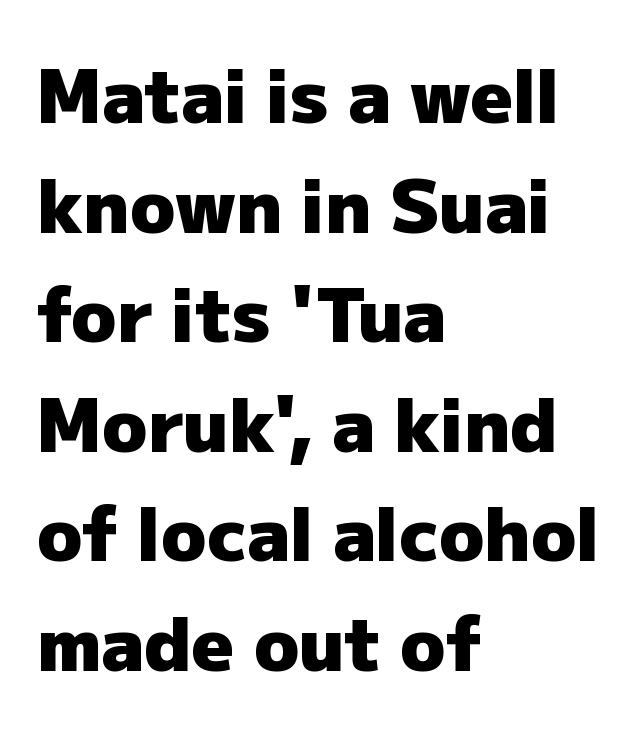
Q: Is the text bold? A: Yes.
Q: Is the text italic (slanted)? A: No, it is upright.
Q: Is the typeface a serif or a sans-serif typeface? A: Sans-serif.
Q: Is the text underlined? A: No.
Q: How is the paragraph aligned? A: Left-aligned.
Q: Is the spacing between letters normal or unusually wide? A: Normal.
Q: Is the spacing between lines tight, normal or loose? A: Normal.
Q: Width (condensed, normal, or wide)? A: Normal.
Q: Stroke contrast? A: Low.
Q: x-height? A: Medium.
Q: Monospaced? A: No.
